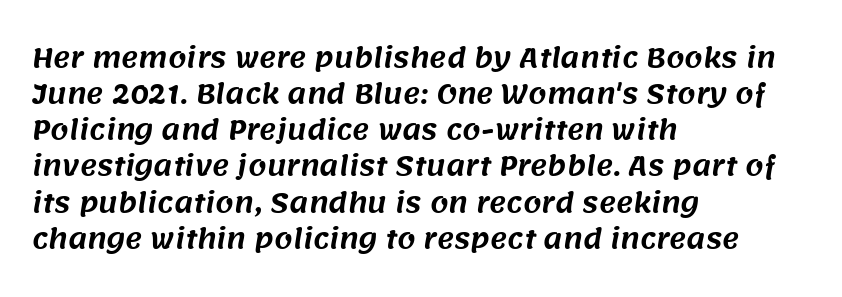
The image shows 26 px text type; set left-aligned, normal line spacing (1.39x), normal letter spacing, not underlined.
